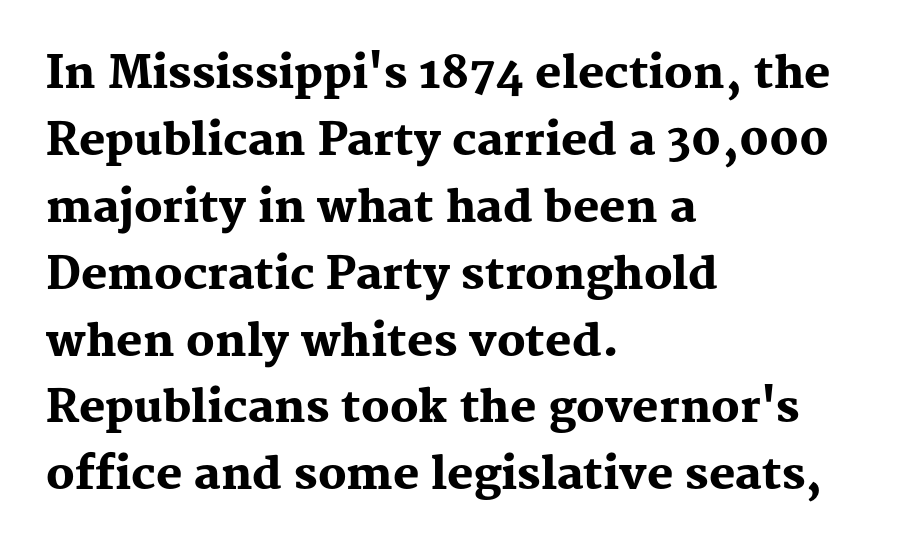
This rendering employs a face with finishing strokes, i.e., a serif. Heavy-handed strokes throughout: this text is bold. Honestly, there is no underline to notice here at all. This sample uses plain, unmodified letter spacing. The type sits square on the baseline with zero lean. Spacing verdict: proportional, widths tailored to each character.
